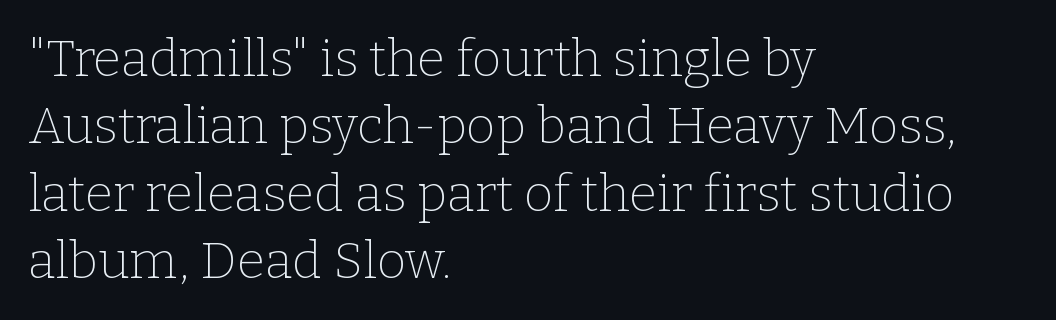
Q: Is the text bold? A: No.
Q: Is the text italic (slanted)? A: No, it is upright.
Q: Is the typeface a serif or a sans-serif typeface? A: Serif.
Q: Is the text underlined? A: No.
Q: How is the paragraph aligned? A: Left-aligned.
Q: Is the spacing between letters normal or unusually wide? A: Normal.
Q: Is the spacing between lines tight, normal or loose? A: Normal.
Q: Width (condensed, normal, or wide)? A: Normal.
Q: Stroke contrast? A: Low.
Q: x-height? A: Medium.
Q: Monospaced? A: No.
